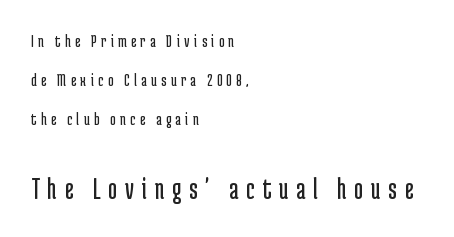
Q: Is the text bold? A: No.
Q: Is the text italic (slanted)? A: No, it is upright.
Q: Is the typeface a serif or a sans-serif typeface? A: Sans-serif.
Q: Is the text underlined? A: No.
Q: How is the paragraph aligned? A: Left-aligned.
Q: Is the spacing between letters normal or unusually wide? A: Unusually wide.
Q: Is the spacing between lines tight, normal or loose? A: Loose.
Q: Which block of text is set in a larger size, the first (top) or the second (bottom)? A: The second (bottom) one.
Q: Width (condensed, normal, or wide)? A: Condensed.
Q: Stroke contrast? A: Low.
Q: x-height? A: Medium.
Q: Monospaced? A: No.
